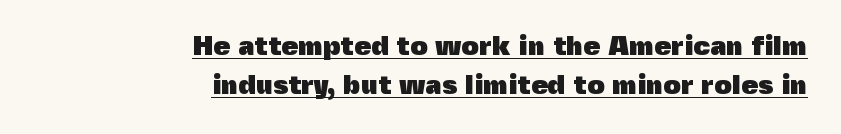
Is the type bold? Yes — the strokes are clearly thick and heavy. In terms of leading, this rendering sits right in the middle. The line texture is even and compact thanks to regular tracking. This sample uses an upright cut, with every glyph sitting square on the baseline. Each line of the rendering has a horizontal stroke beneath the glyphs. The lines are quadded right.
